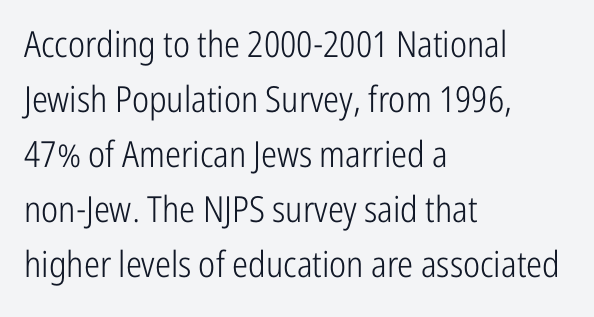
The image shows 36 px light, condensed sans-serif type, upright; set left-aligned, normal line spacing (1.53x), normal letter spacing, not underlined; low stroke contrast and a medium x-height.
